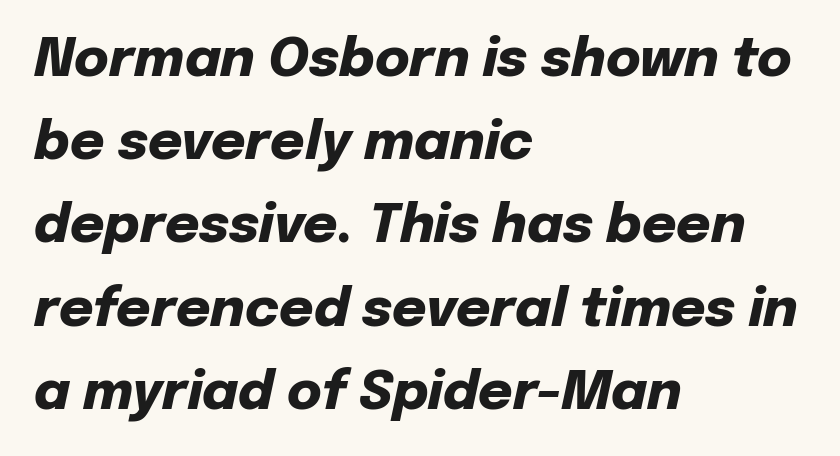
{"italic": "yes", "lean": "right", "slant_degrees": 12, "bold": "yes", "weight": "heavy", "width": "normal", "stroke_contrast": "low", "x_height": "medium", "monospaced": "no", "underline": "no", "align": "left", "line_spacing": "normal", "line_spacing_ratio": 1.57, "letter_spacing": "normal", "letter_spacing_em": 0.0, "glyph_px": 53}
